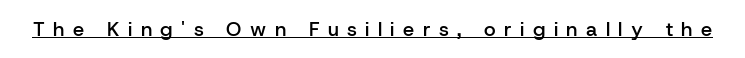
The image shows 20 px text type, upright; set unusually wide letter spacing (+0.42 em), underlined.
